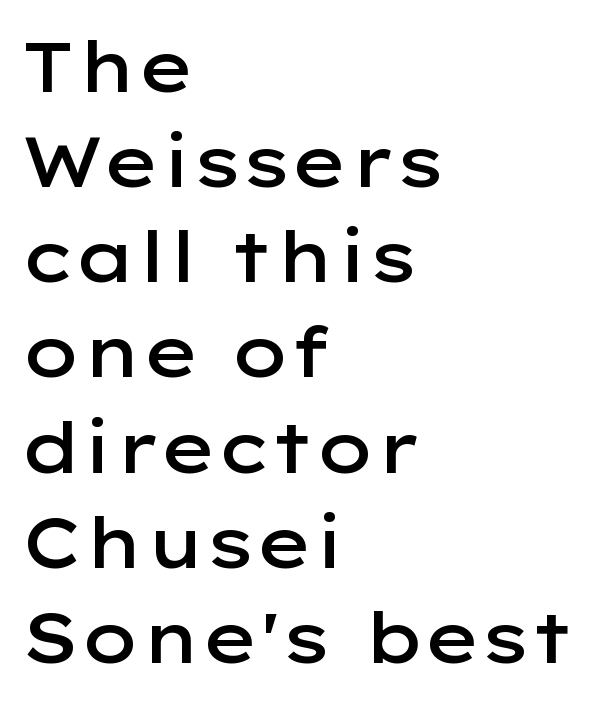
{"serif": "no", "italic": "no", "bold": "semi", "weight": "semibold", "width": "wide", "stroke_contrast": "low", "x_height": "medium", "monospaced": "no", "underline": "no", "align": "left", "line_spacing": "normal", "line_spacing_ratio": 1.34, "letter_spacing": "normal", "letter_spacing_em": 0.0, "glyph_px": 71}
